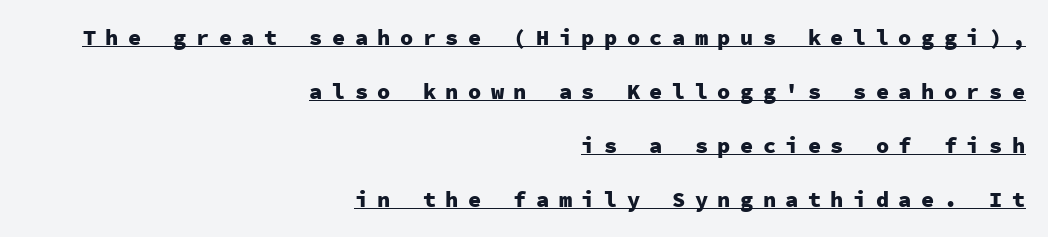
The image shows 22 px bold type, upright; set right-aligned, loose line spacing (2.46x), unusually wide letter spacing (+0.43 em), underlined.
